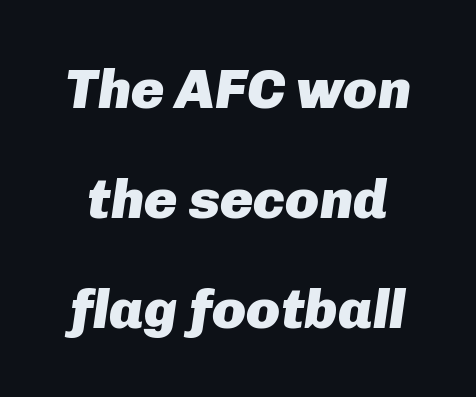
{"italic": "yes", "lean": "right", "slant_degrees": 8, "bold": "yes", "weight": "heavy", "width": "normal", "stroke_contrast": "low", "x_height": "medium", "monospaced": "no", "underline": "no", "line_spacing": "loose", "line_spacing_ratio": 1.96, "letter_spacing": "normal", "letter_spacing_em": 0.0, "glyph_px": 56}
